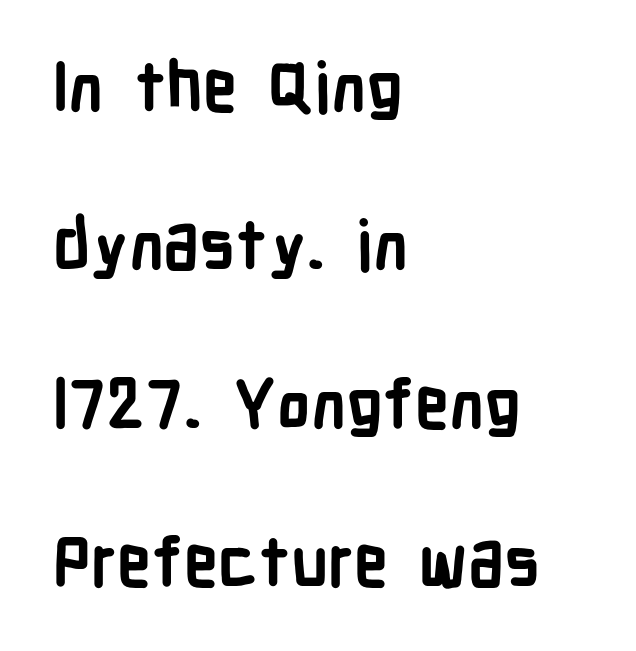
The image shows 68 px semibold, condensed sans-serif type, upright; set left-aligned, loose line spacing (2.33x), normal letter spacing, not underlined; low stroke contrast and a medium x-height.
